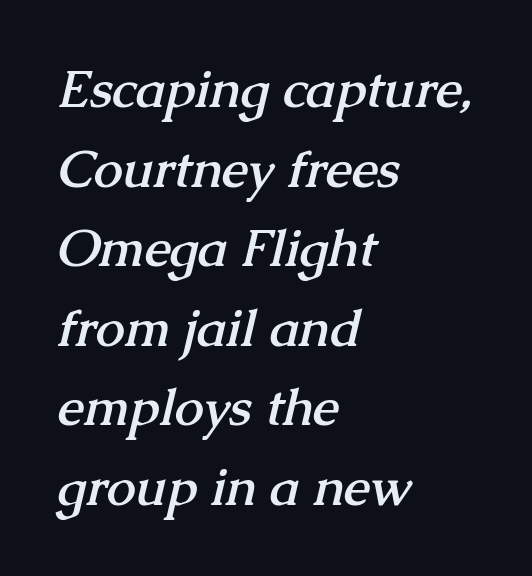
{"serif": "yes", "bold": "yes", "weight": "semibold", "width": "normal", "stroke_contrast": "medium", "x_height": "medium", "monospaced": "no", "underline": "no", "align": "left", "line_spacing": "normal", "line_spacing_ratio": 1.53, "letter_spacing": "normal", "letter_spacing_em": 0.0, "glyph_px": 52}
